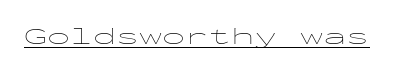
Q: Is the text bold? A: No.
Q: Is the text italic (slanted)? A: No, it is upright.
Q: Is the text underlined? A: Yes.
Q: Is the spacing between letters normal or unusually wide? A: Normal.
